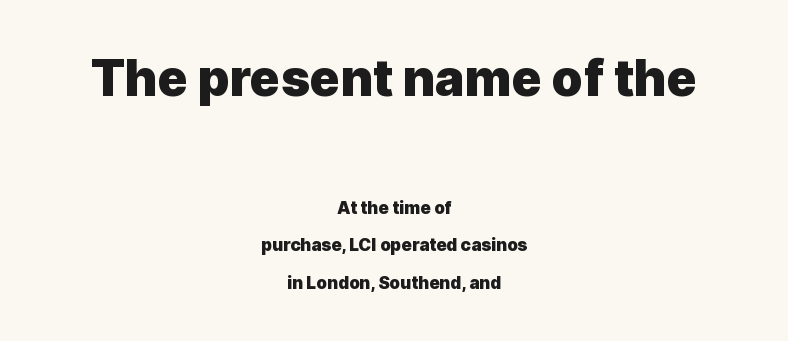
The image shows 50 px heavy sans-serif type, upright; set centered, loose line spacing (2.2x), normal letter spacing, not underlined; the first (top) block is 2.94x larger; a medium x-height.
